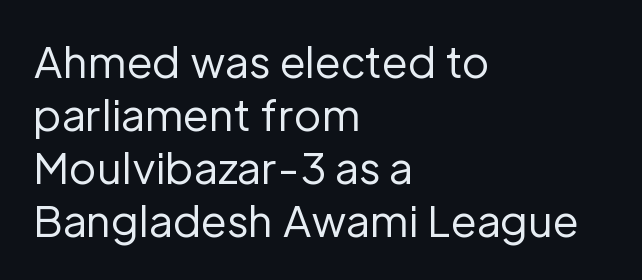
The image shows 42 px regular-weight sans-serif type, upright; set left-aligned, normal line spacing (1.26x), normal letter spacing, not underlined; low stroke contrast and a medium x-height.
